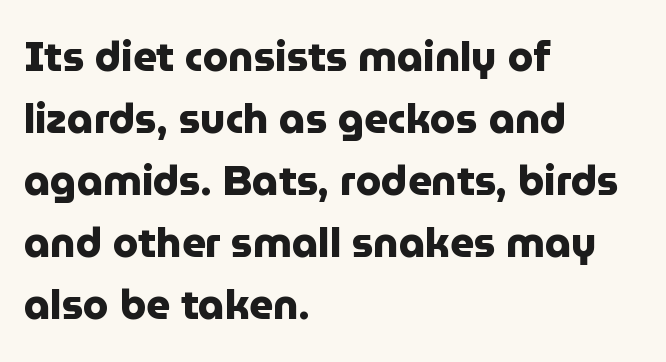
The image shows 41 px heavy sans-serif type, upright; set left-aligned, normal line spacing (1.51x), normal letter spacing, not underlined; low stroke contrast and a medium x-height.
